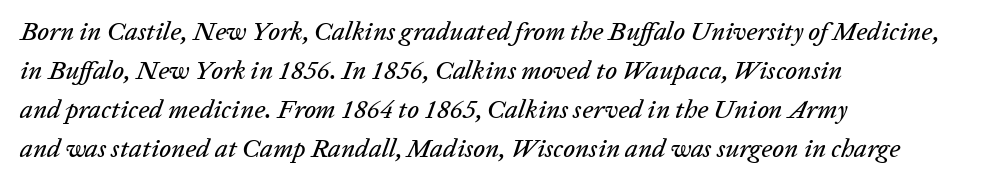
{"italic": "yes", "lean": "right", "slant_degrees": 20, "underline": "no", "align": "left", "line_spacing": "normal", "line_spacing_ratio": 1.5, "letter_spacing": "normal", "letter_spacing_em": 0.0, "glyph_px": 26}
